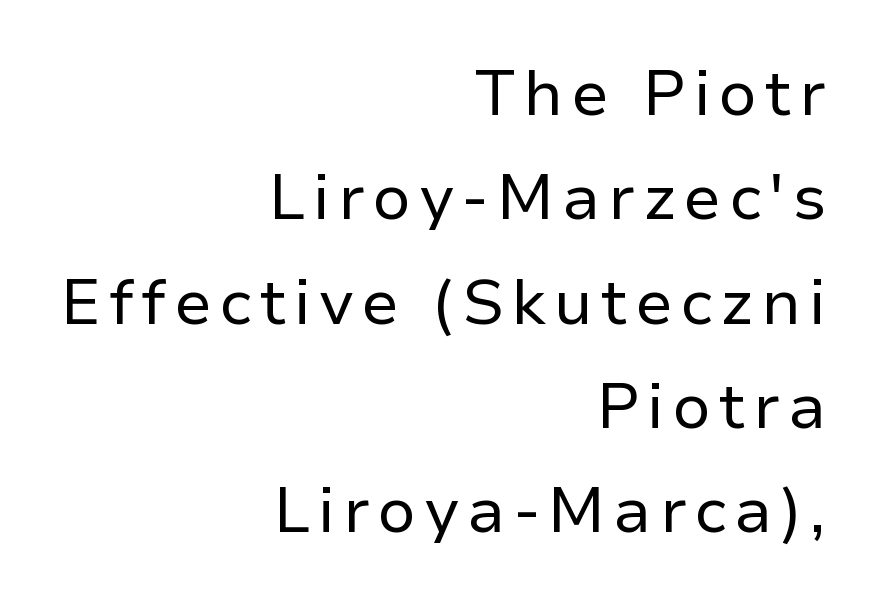
Q: Is the text bold? A: No.
Q: Is the text italic (slanted)? A: No, it is upright.
Q: Is the typeface a serif or a sans-serif typeface? A: Sans-serif.
Q: Is the text underlined? A: No.
Q: How is the paragraph aligned? A: Right-aligned.
Q: Is the spacing between lines tight, normal or loose? A: Normal.
Q: Width (condensed, normal, or wide)? A: Normal.
Q: Stroke contrast? A: Low.
Q: x-height? A: Medium.
Q: Monospaced? A: No.
